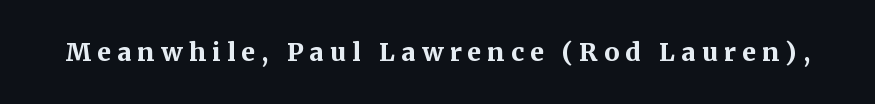
Q: Is the text bold? A: Yes.
Q: Is the text italic (slanted)? A: No, it is upright.
Q: Is the text underlined? A: No.
Q: Is the spacing between letters normal or unusually wide? A: Unusually wide.
